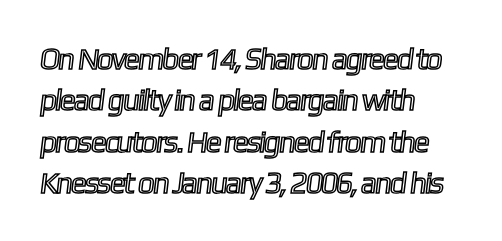
The image shows 30 px condensed type; set left-aligned, normal line spacing (1.38x), normal letter spacing, not underlined; a medium x-height.
